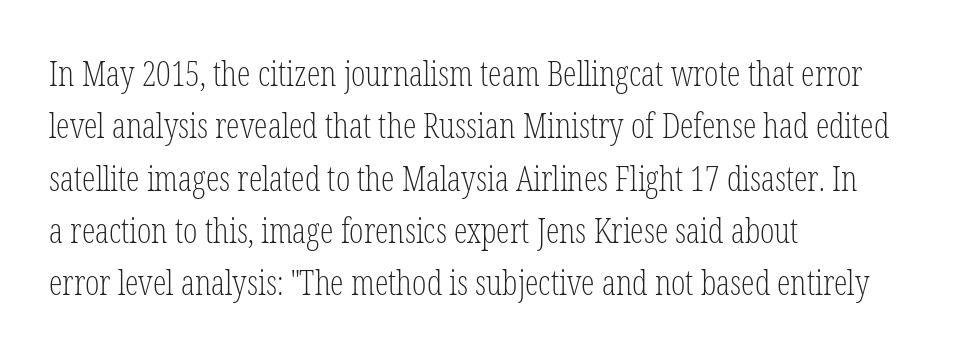
Q: Is the text bold? A: No.
Q: Is the text italic (slanted)? A: No, it is upright.
Q: Is the typeface a serif or a sans-serif typeface? A: Serif.
Q: Is the text underlined? A: No.
Q: How is the paragraph aligned? A: Left-aligned.
Q: Is the spacing between letters normal or unusually wide? A: Normal.
Q: Is the spacing between lines tight, normal or loose? A: Normal.
Q: Width (condensed, normal, or wide)? A: Condensed.
Q: Stroke contrast? A: Low.
Q: x-height? A: Medium.
Q: Monospaced? A: No.
